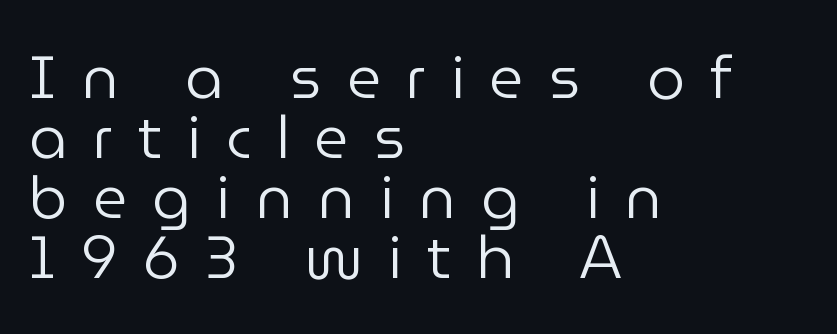
The image shows 60 px regular-weight sans-serif type, upright; set left-aligned, tight line spacing (1.0x), unusually wide letter spacing (+0.42 em), not underlined; low stroke contrast and a medium x-height.
